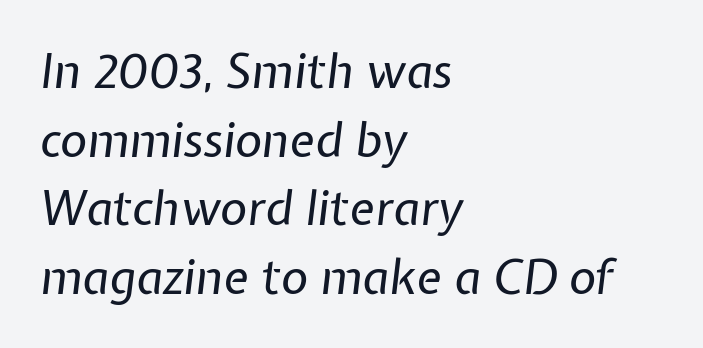
Q: Is the text bold? A: No.
Q: Is the text italic (slanted)? A: Yes, it leans right by about 7 degrees.
Q: Is the text underlined? A: No.
Q: How is the paragraph aligned? A: Left-aligned.
Q: Is the spacing between letters normal or unusually wide? A: Normal.
Q: Is the spacing between lines tight, normal or loose? A: Normal.
Q: Width (condensed, normal, or wide)? A: Normal.
Q: Stroke contrast? A: Low.
Q: x-height? A: Medium.
Q: Monospaced? A: No.
